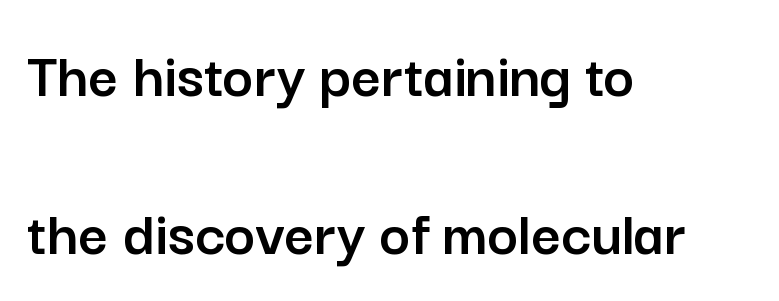
{"serif": "no", "italic": "no", "width": "normal", "stroke_contrast": "low", "x_height": "medium", "monospaced": "no", "underline": "no", "align": "left", "line_spacing": "loose", "line_spacing_ratio": 2.43, "letter_spacing": "normal", "letter_spacing_em": 0.0, "glyph_px": 65}
